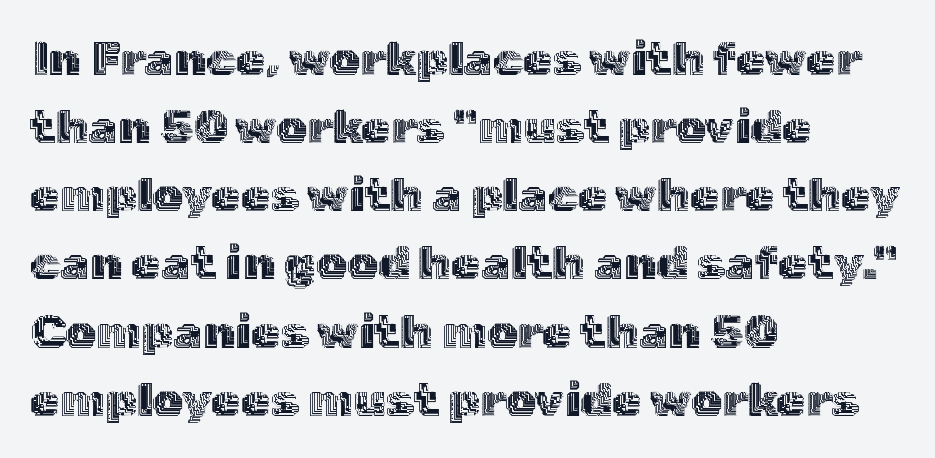
The image shows 48 px text type, upright; set left-aligned, normal line spacing (1.42x), normal letter spacing, not underlined; a medium x-height.
